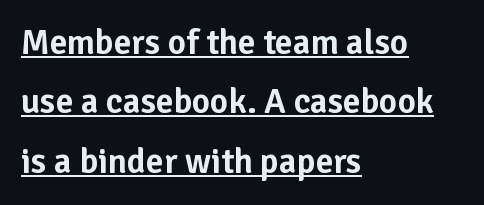
Notice how descenders clear the ascenders below comfortably — that's standard leading. This sample has the flowing, uneven cadence of proportional lettering. Emphasis is given by a line drawn under the lettering. All the whitespace from short lines collects on the right.
